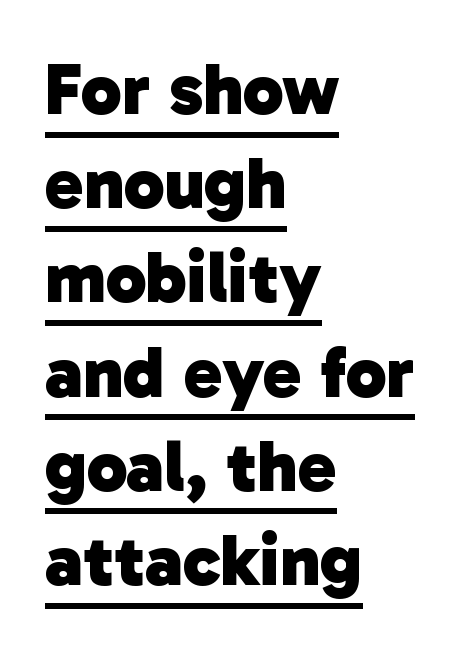
What's the leading like? Ordinary, nothing unusual. All the whitespace from short lines collects on the right. Stroke thickness is high; the sample reads as a true bold. In terms of letterform style, serifs are entirely absent. The gaps between neighbouring characters are ordinary and unremarkable. Proportional: the letters do not fall into vertical columns.
